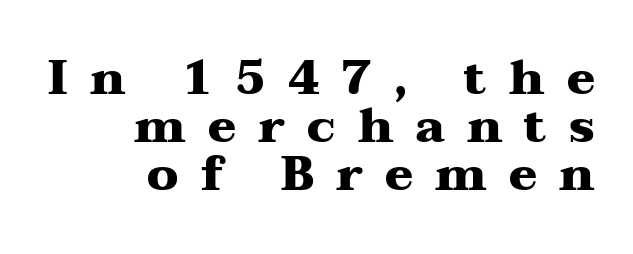
The area under the type is left untouched. Posture: straight, roman, zero tilt. Varying glyph widths throughout — classic text-font behaviour. Short and long lines alike share a common ending point at right.
